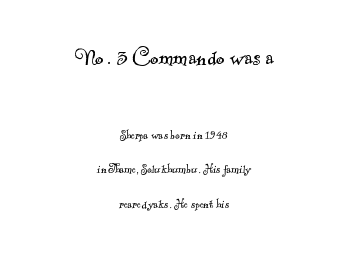
Weight: in the light-to-regular range. Standard letterfit; no display-style spreading of the glyphs. Size contrast runs from large at the top to small at the bottom. Glance below the letters and you will spot only blank space. These lines stack symmetrically, like a column narrowing and widening about its center.
